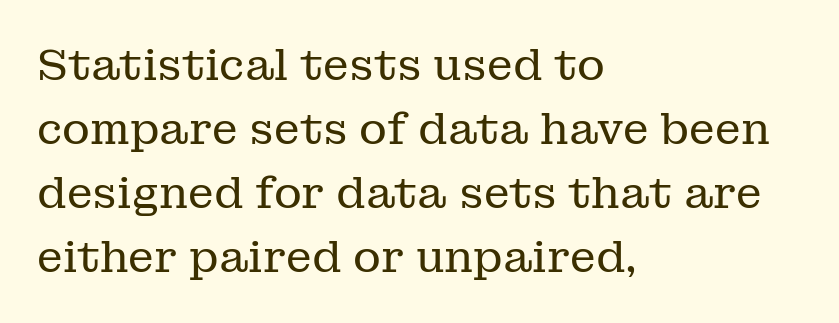
The image shows 43 px regular-weight serif type, upright; set left-aligned, normal line spacing (1.49x), normal letter spacing, not underlined; low stroke contrast and a medium x-height.
